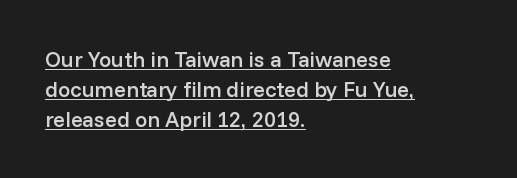
The sample's only ornament is a line tracing under the words. Caption: semibold face, moderately heavy strokes. Quick note: not italic, upright. The rendering anchors every line to the left-hand side. Quick note: interline space is typical. The letterforms sit shoulder to shoulder at normal distance.
